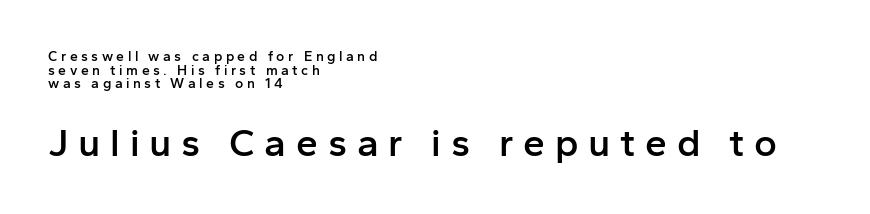
Q: Is the text bold? A: Semi-bold.
Q: Is the text italic (slanted)? A: No, it is upright.
Q: Is the typeface a serif or a sans-serif typeface? A: Sans-serif.
Q: Is the text underlined? A: No.
Q: How is the paragraph aligned? A: Left-aligned.
Q: Is the spacing between letters normal or unusually wide? A: Unusually wide.
Q: Is the spacing between lines tight, normal or loose? A: Tight.
Q: Which block of text is set in a larger size, the first (top) or the second (bottom)? A: The second (bottom) one.
Q: Width (condensed, normal, or wide)? A: Normal.
Q: Stroke contrast? A: Low.
Q: x-height? A: Medium.
Q: Monospaced? A: No.
